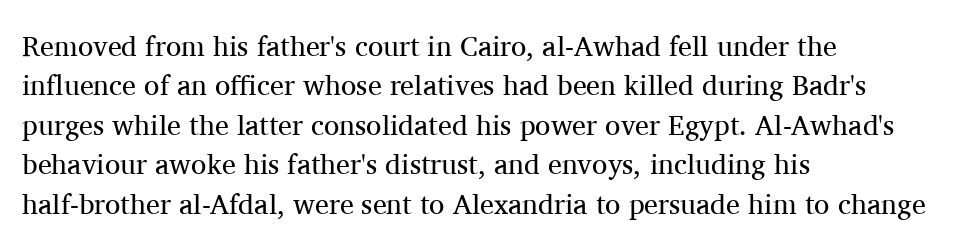
Q: Is the text bold? A: No.
Q: Is the text italic (slanted)? A: No, it is upright.
Q: Is the typeface a serif or a sans-serif typeface? A: Serif.
Q: Is the text underlined? A: No.
Q: How is the paragraph aligned? A: Left-aligned.
Q: Is the spacing between letters normal or unusually wide? A: Normal.
Q: Is the spacing between lines tight, normal or loose? A: Normal.
Q: Width (condensed, normal, or wide)? A: Normal.
Q: Stroke contrast? A: Medium.
Q: x-height? A: Medium.
Q: Monospaced? A: No.
